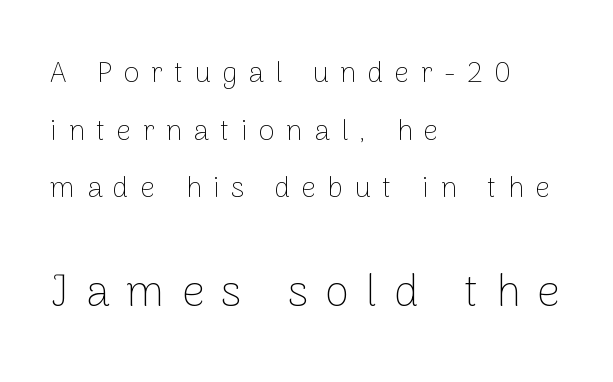
Layout note: lines flush left. Reading down the column, the eye jumps a long way to each next line. Glance below the letters and you will spot only blank space. These lines are rendered in a variable-pitch font.
